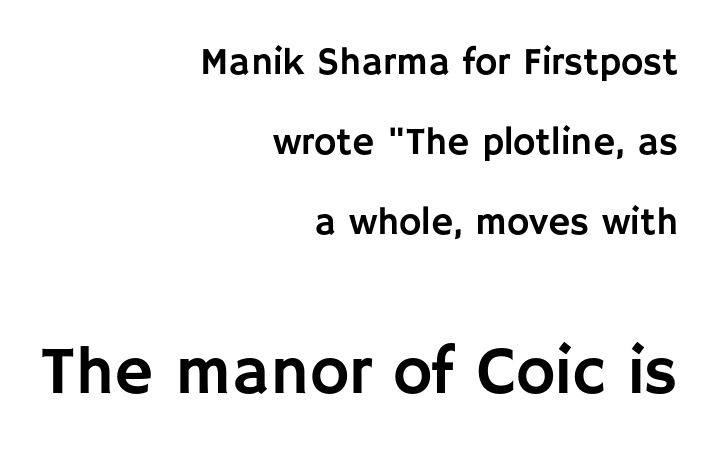
{"serif": "no", "italic": "no", "width": "normal", "stroke_contrast": "low", "x_height": "large", "monospaced": "no", "underline": "no", "align": "right", "line_spacing": "loose", "line_spacing_ratio": 2.1, "letter_spacing": "normal", "letter_spacing_em": 0.0, "larger_block": "second", "size_ratio": 1.76, "glyph_px": 67}
